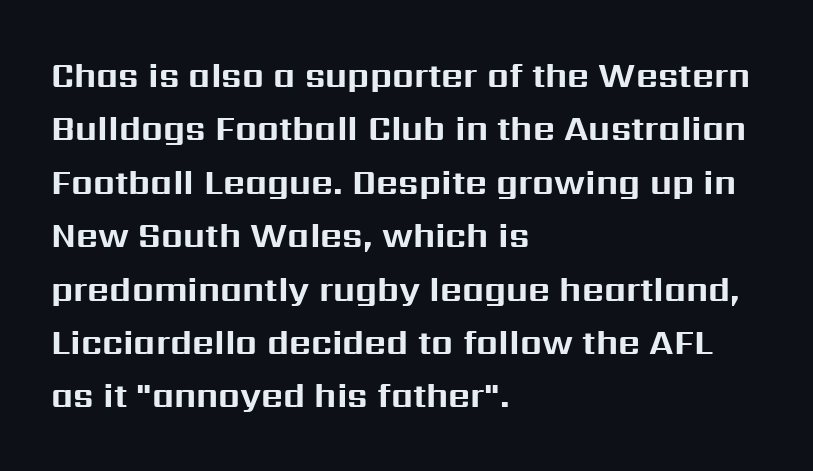
A normal amount of white space separates one row of letters from the next. Nothing unusual about the tracking: characters are spaced as the font intends. Designer's note — italics off, roman on. Set as a true bold cut, around the 700 mark.
